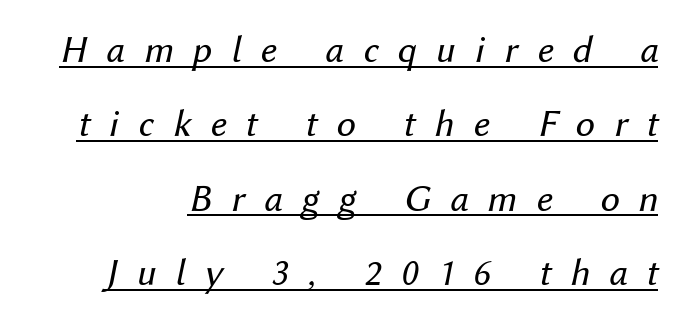
This block would shrink considerably if given ordinary leading; it's expanded now. Compared with ordinary roman type, these characters are visibly tilted. The strokes carry an ordinary text weight at most. Compared with undecorated copy, this sample adds a rule below the words. This rendering widens character spacing well past its baseline value. Looks like regular typesetting: each glyph gets only the width it needs.
